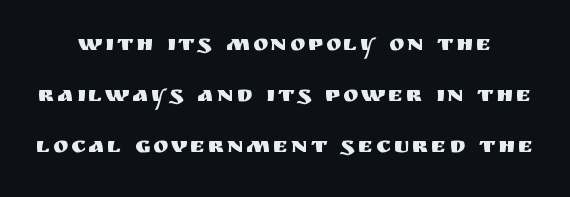
{"italic": "no", "underline": "no", "line_spacing": "loose", "line_spacing_ratio": 2.22, "glyph_px": 23}
